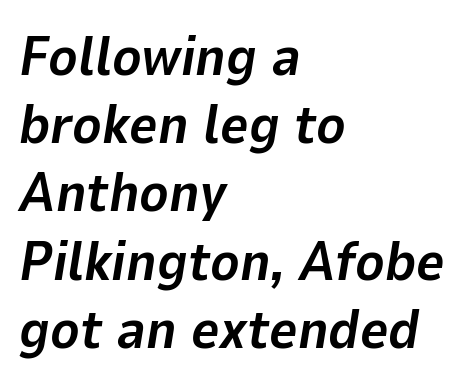
{"italic": "yes", "lean": "right", "slant_degrees": 9, "bold": "yes", "weight": "bold", "width": "normal", "stroke_contrast": "low", "x_height": "medium", "monospaced": "no", "underline": "no", "align": "left", "line_spacing_ratio": 1.24, "letter_spacing": "normal", "letter_spacing_em": 0.0, "glyph_px": 55}
